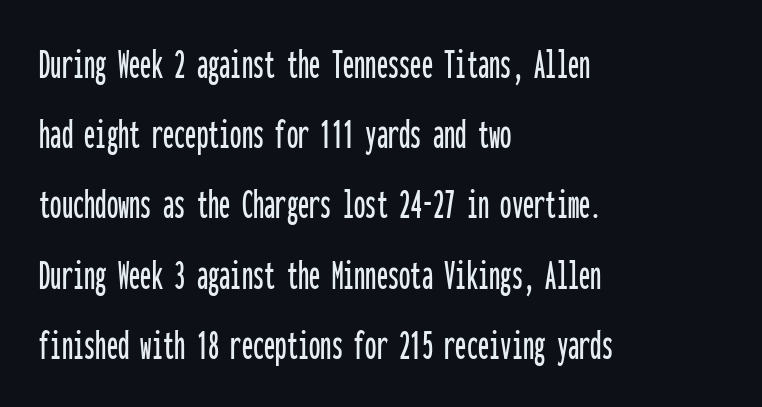
{"serif": "no", "italic": "no", "width": "condensed", "stroke_contrast": "low", "x_height": "medium", "monospaced": "yes", "underline": "no", "align": "left", "line_spacing": "normal", "line_spacing_ratio": 1.56, "letter_spacing": "normal", "letter_spacing_em": 0.0, "glyph_px": 45}
